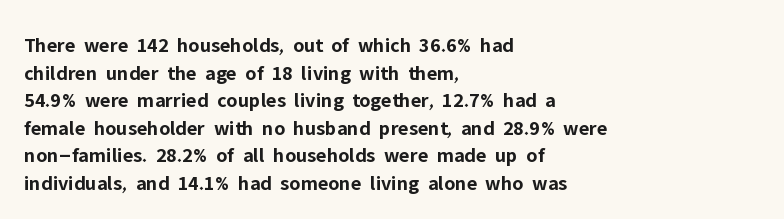
The image shows 21 px bold type, upright; set left-aligned, normal line spacing (1.31x), normal letter spacing, not underlined.
